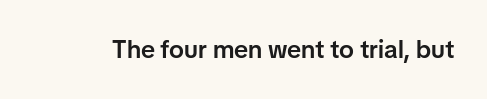
The image shows 25 px text type, upright; set normal letter spacing, not underlined.
